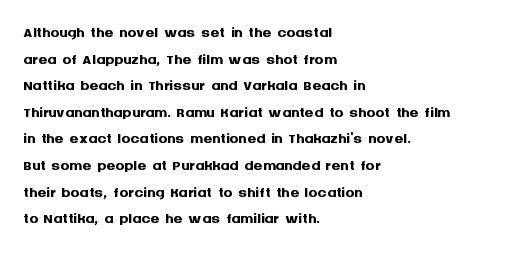
Which margin do the lines hug? The left one — the right edge is uneven. Weight check: bold — yes, fully. Tracking here is standard; glyphs follow each other at the usual distance. Unlike italic type, these characters show no tilt at all. Just letters on the line, the space beneath them empty.
